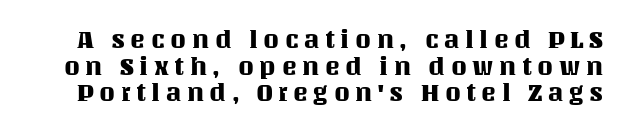
The image shows 25 px text type, upright; set tight line spacing (1.07x), unusually wide letter spacing (+0.22 em), not underlined.
